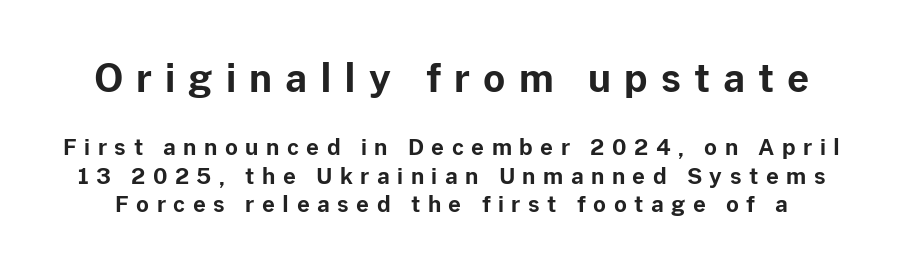
{"serif": "no", "italic": "no", "bold": "yes", "weight": "bold", "width": "normal", "stroke_contrast": "low", "x_height": "medium", "monospaced": "no", "underline": "no", "line_spacing": "normal", "line_spacing_ratio": 1.29, "letter_spacing": "wide", "letter_spacing_em": 0.34, "larger_block": "first", "size_ratio": 1.73, "glyph_px": 38}
